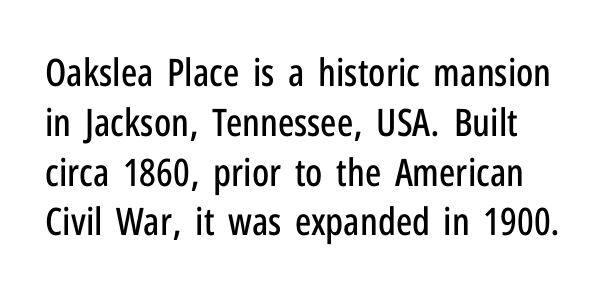
{"serif": "no", "italic": "no", "width": "condensed", "stroke_contrast": "low", "x_height": "medium", "monospaced": "no", "underline": "no", "line_spacing": "normal", "line_spacing_ratio": 1.31, "letter_spacing": "normal", "letter_spacing_em": 0.0, "glyph_px": 38}
